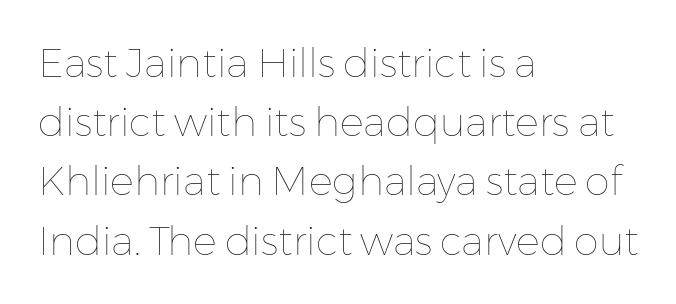
{"italic": "no", "bold": "no", "weight": "thin", "width": "normal", "stroke_contrast": "low", "x_height": "medium", "monospaced": "no", "underline": "no", "align": "left", "line_spacing": "normal", "line_spacing_ratio": 1.48, "letter_spacing": "normal", "letter_spacing_em": 0.0, "glyph_px": 40}
